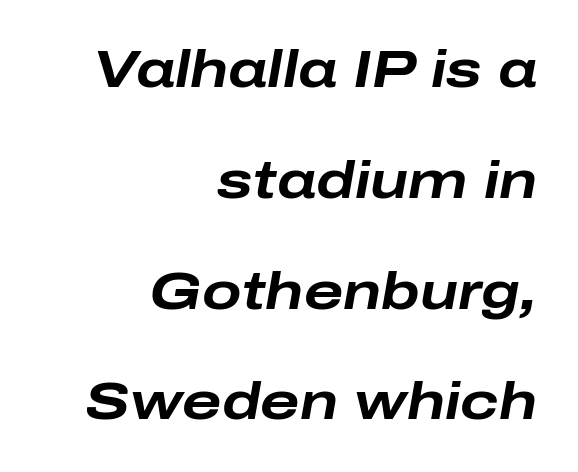
The image shows 52 px bold, wide type, italic (leaning right); set right-aligned, loose line spacing (2.13x), normal letter spacing, not underlined; low stroke contrast and a medium x-height.
